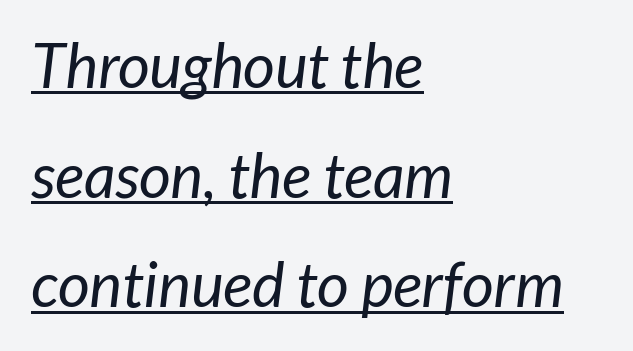
Do the characters align in a grid? No, the font is proportional. Does a line run under the words? Yes, clearly. The lines in this sample share a left origin and differ only in where they stop. Compared with typical body copy, the letter spacing here is the same. The font is comparable to plain body text, perhaps lighter. The text was rendered using a sans face with plain stroke endings.
